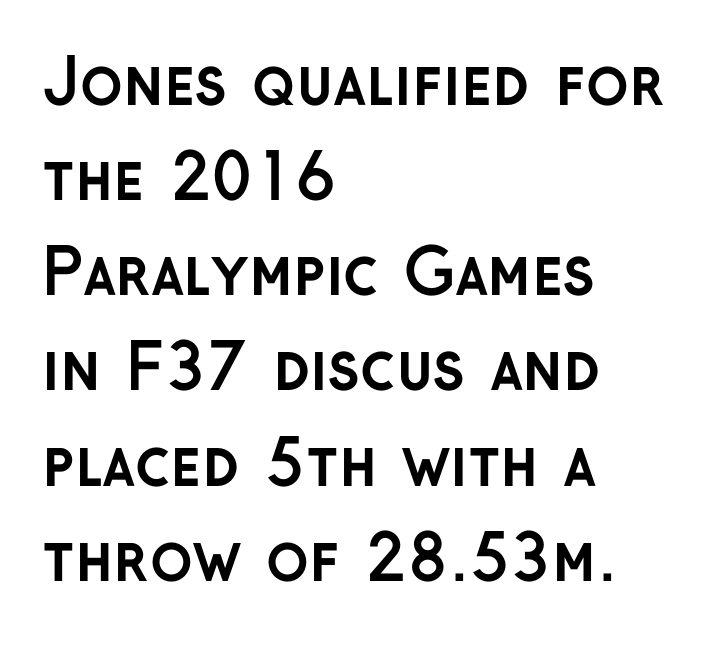
Tracking here is standard; glyphs follow each other at the usual distance. Type style note: lacks serifs. Strong, thick strokes mark this as bold type. The rendering uses natural spacing where letterforms have individual widths. Short and long lines alike share a common starting point at left. Reading down the column, the eye jumps a familiar distance to each next line.
